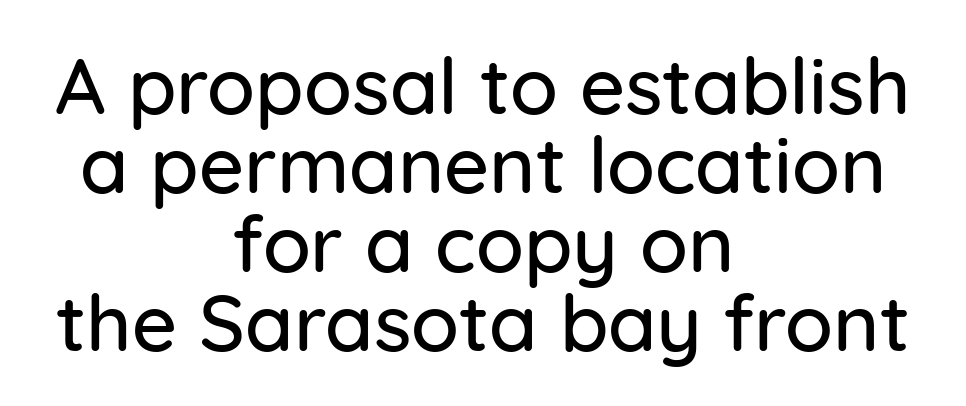
A typesetter would call this proportional, since set widths differ per character. Glance below the letters and you will spot only blank space. Characters remain perfectly vertical along every line. The typeface chosen for these lines omits serifs. Here the glyphs are tracked normally, forming tight word shapes.
